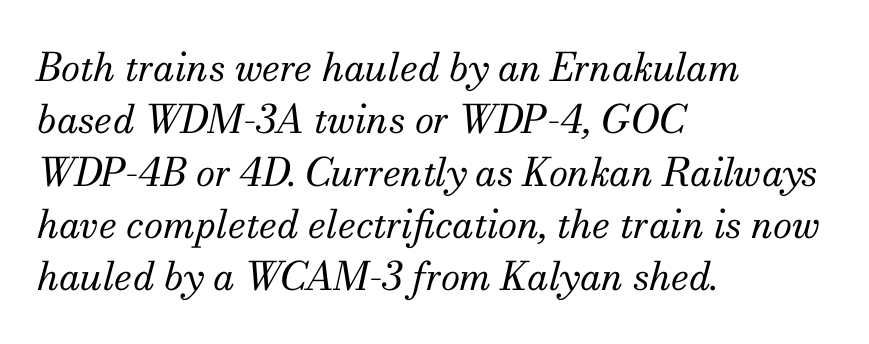
{"serif": "yes", "italic": "yes", "lean": "right", "slant_degrees": 13, "bold": "no", "weight": "regular", "width": "normal", "stroke_contrast": "medium", "x_height": "small", "monospaced": "no", "underline": "no", "align": "left", "line_spacing": "normal", "line_spacing_ratio": 1.34, "letter_spacing": "normal", "letter_spacing_em": 0.0, "glyph_px": 39}
